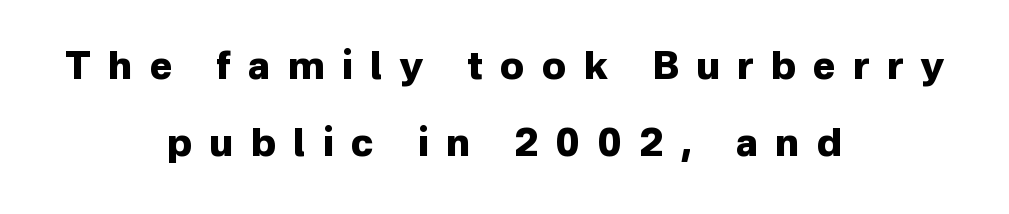
Q: Is the text bold? A: Yes.
Q: Is the text italic (slanted)? A: No, it is upright.
Q: Is the typeface a serif or a sans-serif typeface? A: Sans-serif.
Q: Is the text underlined? A: No.
Q: How is the paragraph aligned? A: Centered.
Q: Is the spacing between letters normal or unusually wide? A: Unusually wide.
Q: Is the spacing between lines tight, normal or loose? A: Loose.
Q: Width (condensed, normal, or wide)? A: Normal.
Q: Stroke contrast? A: Low.
Q: x-height? A: Medium.
Q: Monospaced? A: No.
